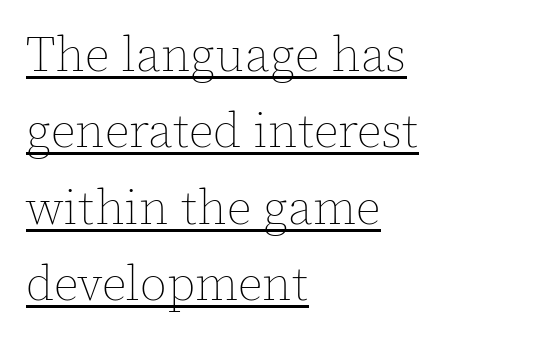
Q: Is the text bold? A: No.
Q: Is the text italic (slanted)? A: No, it is upright.
Q: Is the text underlined? A: Yes.
Q: How is the paragraph aligned? A: Left-aligned.
Q: Is the spacing between letters normal or unusually wide? A: Normal.
Q: Is the spacing between lines tight, normal or loose? A: Normal.
Q: Width (condensed, normal, or wide)? A: Normal.
Q: x-height? A: Medium.
Q: Monospaced? A: No.
